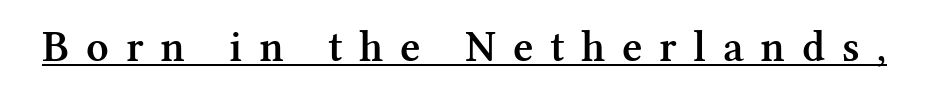
{"serif": "yes", "italic": "no", "bold": "semi", "weight": "semibold", "width": "normal", "stroke_contrast": "medium", "x_height": "medium", "monospaced": "no", "underline": "yes", "letter_spacing": "wide", "letter_spacing_em": 0.38, "glyph_px": 44}
